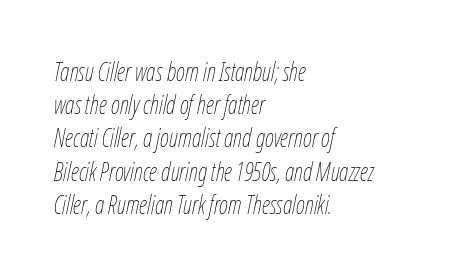
{"italic": "yes", "lean": "right", "slant_degrees": 12, "bold": "no", "underline": "no", "align": "left", "line_spacing": "normal", "line_spacing_ratio": 1.33, "letter_spacing": "normal", "letter_spacing_em": 0.0, "glyph_px": 25}
